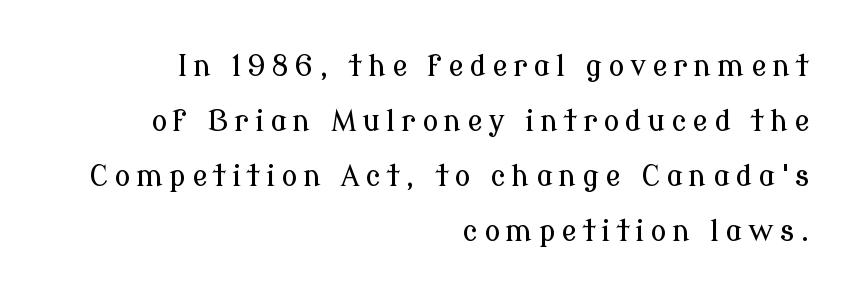
Q: Is the text italic (slanted)? A: No, it is upright.
Q: Is the typeface a serif or a sans-serif typeface? A: Serif.
Q: Is the text underlined? A: No.
Q: How is the paragraph aligned? A: Right-aligned.
Q: Is the spacing between letters normal or unusually wide? A: Unusually wide.
Q: Is the spacing between lines tight, normal or loose? A: Loose.
Q: Width (condensed, normal, or wide)? A: Normal.
Q: Stroke contrast? A: Low.
Q: x-height? A: Medium.
Q: Monospaced? A: No.
